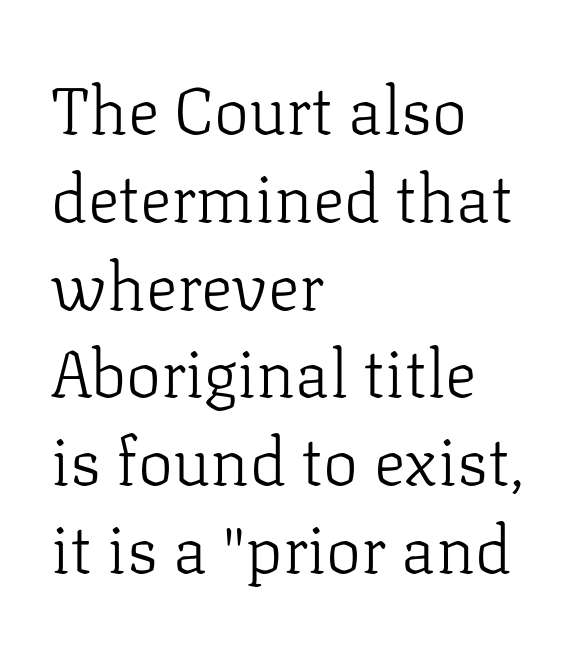
Quick note: interline space is typical. Tracking value appears to be zero — textbook default spacing. Is this a sans? No — the strokes have serifs. Note the varied advance widths — an 'i' is clearly narrower than an 'm'.
